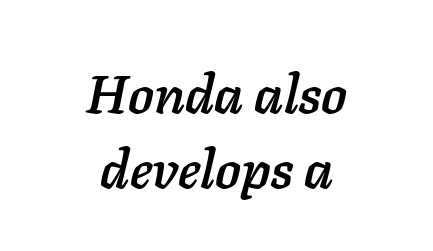
{"italic": "yes", "lean": "right", "slant_degrees": 11, "width": "normal", "stroke_contrast": "low", "x_height": "medium", "monospaced": "no", "underline": "no", "align": "center", "line_spacing": "normal", "line_spacing_ratio": 1.38, "letter_spacing": "normal", "letter_spacing_em": 0.0, "glyph_px": 54}
